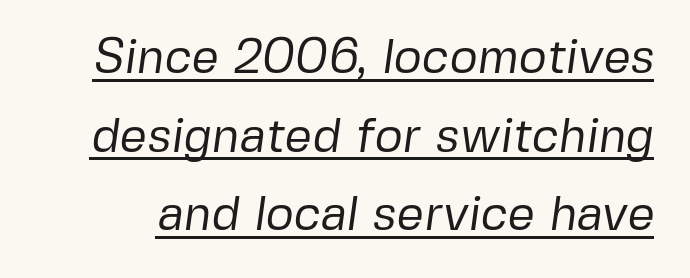
{"serif": "no", "bold": "no", "weight": "regular", "width": "normal", "stroke_contrast": "low", "x_height": "medium", "monospaced": "no", "underline": "yes", "line_spacing": "normal", "line_spacing_ratio": 1.64, "letter_spacing": "normal", "letter_spacing_em": 0.0, "glyph_px": 48}
